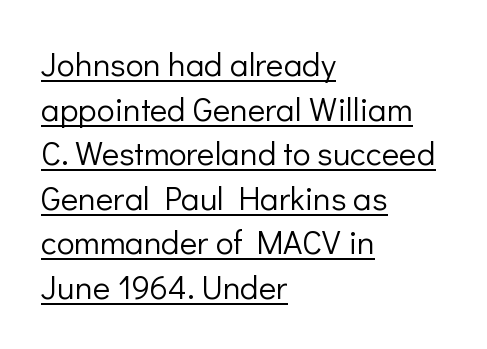
Q: Is the text bold? A: No.
Q: Is the text italic (slanted)? A: No, it is upright.
Q: Is the typeface a serif or a sans-serif typeface? A: Sans-serif.
Q: Is the text underlined? A: Yes.
Q: How is the paragraph aligned? A: Left-aligned.
Q: Is the spacing between letters normal or unusually wide? A: Normal.
Q: Is the spacing between lines tight, normal or loose? A: Normal.
Q: Width (condensed, normal, or wide)? A: Normal.
Q: Stroke contrast? A: Low.
Q: x-height? A: Medium.
Q: Monospaced? A: No.
